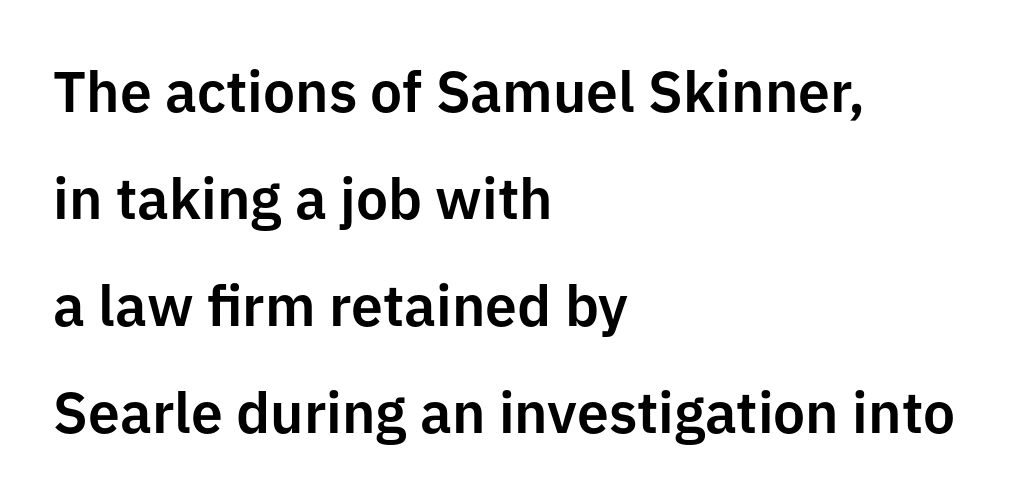
Q: Is the text italic (slanted)? A: No, it is upright.
Q: Is the typeface a serif or a sans-serif typeface? A: Sans-serif.
Q: Is the text underlined? A: No.
Q: How is the paragraph aligned? A: Left-aligned.
Q: Is the spacing between letters normal or unusually wide? A: Normal.
Q: Width (condensed, normal, or wide)? A: Normal.
Q: Stroke contrast? A: Low.
Q: x-height? A: Medium.
Q: Monospaced? A: No.
